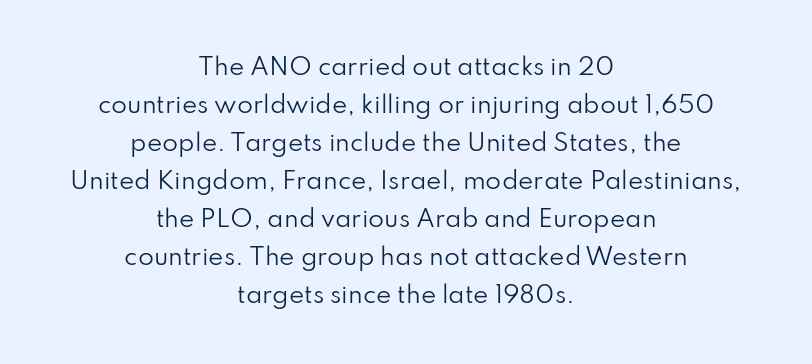
{"italic": "no", "bold": "no", "underline": "no", "align": "center", "line_spacing": "normal", "line_spacing_ratio": 1.65, "letter_spacing": "normal", "letter_spacing_em": 0.0, "glyph_px": 23}
